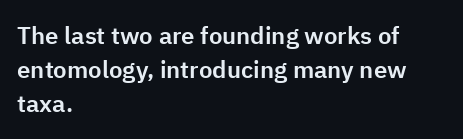
Q: Is the text italic (slanted)? A: No, it is upright.
Q: Is the text underlined? A: No.
Q: How is the paragraph aligned? A: Left-aligned.
Q: Is the spacing between letters normal or unusually wide? A: Normal.
Q: Is the spacing between lines tight, normal or loose? A: Normal.
